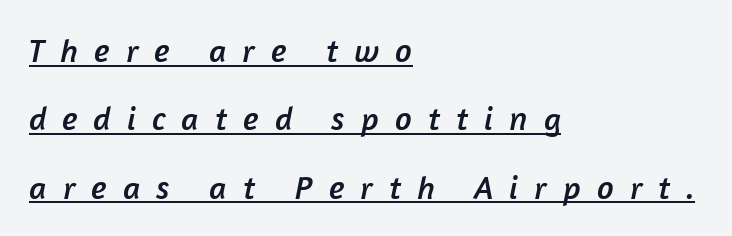
Q: Is the typeface a serif or a sans-serif typeface? A: Sans-serif.
Q: Is the text underlined? A: Yes.
Q: How is the paragraph aligned? A: Left-aligned.
Q: Is the spacing between letters normal or unusually wide? A: Unusually wide.
Q: Is the spacing between lines tight, normal or loose? A: Loose.
Q: Width (condensed, normal, or wide)? A: Normal.
Q: Stroke contrast? A: Low.
Q: x-height? A: Medium.
Q: Monospaced? A: No.
